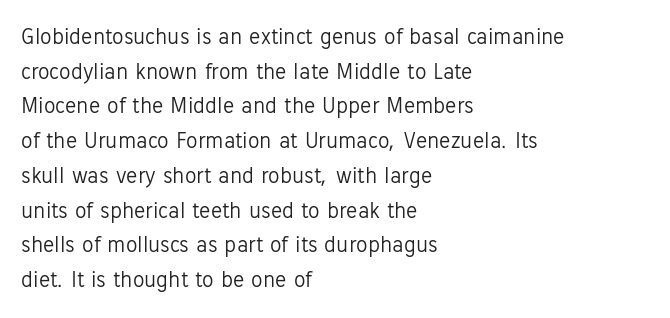
Vertical strokes here are truly vertical. Is the block centered? No — it sits flush against the left margin. Standard letterfit; no display-style spreading of the glyphs. This is not heavy type; no bold has been used.
